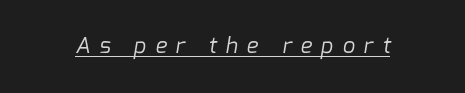
Q: Is the text bold? A: No.
Q: Is the text underlined? A: Yes.
Q: Is the spacing between letters normal or unusually wide? A: Unusually wide.
